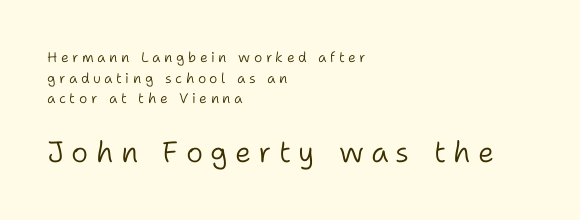
Q: Is the text bold? A: No.
Q: Is the text italic (slanted)? A: No, it is upright.
Q: Is the typeface a serif or a sans-serif typeface? A: Sans-serif.
Q: Is the text underlined? A: No.
Q: How is the paragraph aligned? A: Left-aligned.
Q: Is the spacing between letters normal or unusually wide? A: Unusually wide.
Q: Is the spacing between lines tight, normal or loose? A: Normal.
Q: Which block of text is set in a larger size, the first (top) or the second (bottom)? A: The second (bottom) one.
Q: Width (condensed, normal, or wide)? A: Normal.
Q: Stroke contrast? A: Low.
Q: x-height? A: Medium.
Q: Monospaced? A: No.
